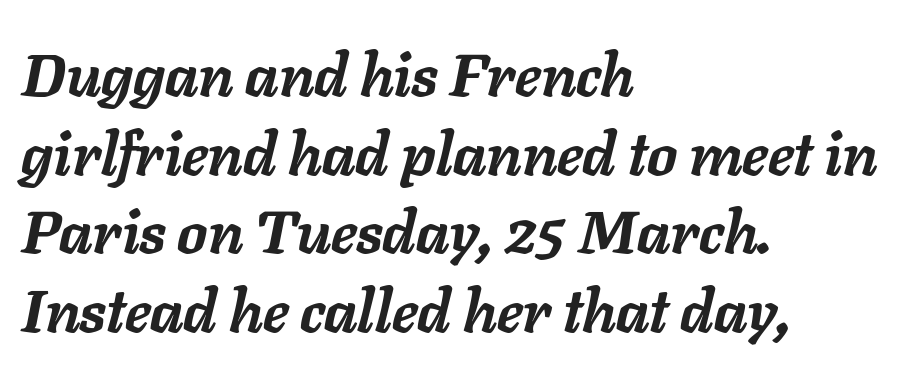
The image shows 60 px semibold type, italic (leaning right); set left-aligned, normal line spacing (1.31x), normal letter spacing, not underlined; low stroke contrast and a medium x-height.
